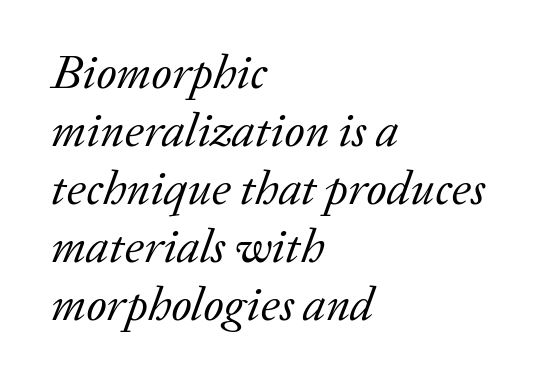
{"serif": "yes", "italic": "yes", "lean": "right", "slant_degrees": 20, "bold": "no", "weight": "regular", "width": "normal", "stroke_contrast": "low", "x_height": "medium", "monospaced": "no", "underline": "no", "align": "left", "line_spacing_ratio": 1.21, "letter_spacing": "normal", "letter_spacing_em": 0.0, "glyph_px": 48}
